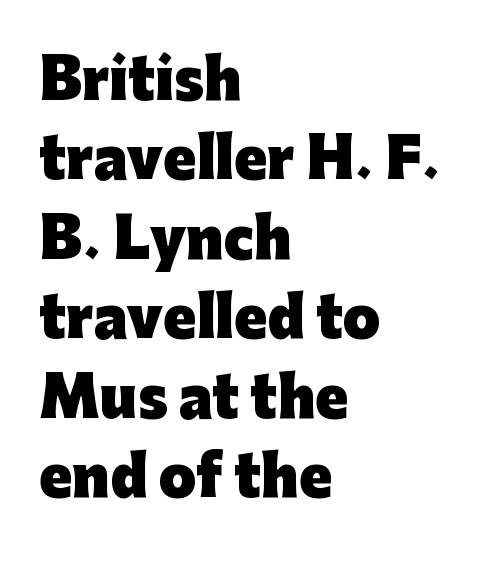
Note the varied advance widths — an 'i' is clearly narrower than an 'm'. The axis of the letterforms is exactly vertical. Just letters on the line, the space beneath them empty. Compared with a centered layout, this one pins lines to the left instead.
